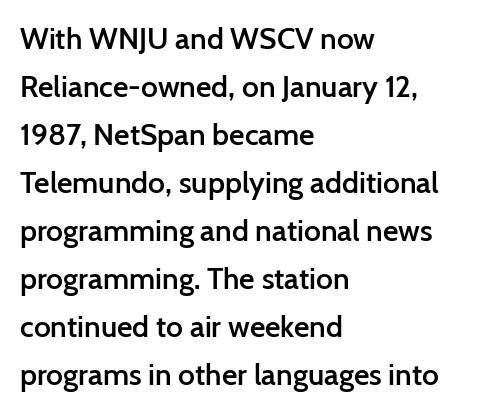
The image shows 30 px semibold sans-serif type, upright; set left-aligned, normal line spacing (1.6x), normal letter spacing, not underlined; low stroke contrast and a medium x-height.
